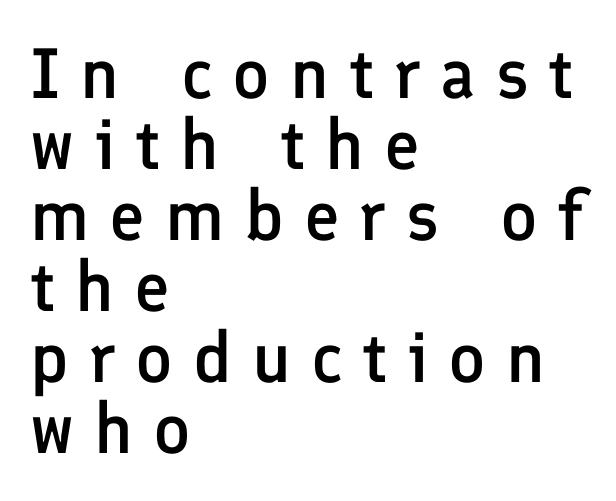
Q: Is the text bold? A: Semi-bold.
Q: Is the text italic (slanted)? A: No, it is upright.
Q: Is the typeface a serif or a sans-serif typeface? A: Sans-serif.
Q: Is the text underlined? A: No.
Q: How is the paragraph aligned? A: Left-aligned.
Q: Is the spacing between letters normal or unusually wide? A: Unusually wide.
Q: Is the spacing between lines tight, normal or loose? A: Tight.
Q: Width (condensed, normal, or wide)? A: Normal.
Q: Stroke contrast? A: Low.
Q: x-height? A: Medium.
Q: Monospaced? A: No.
